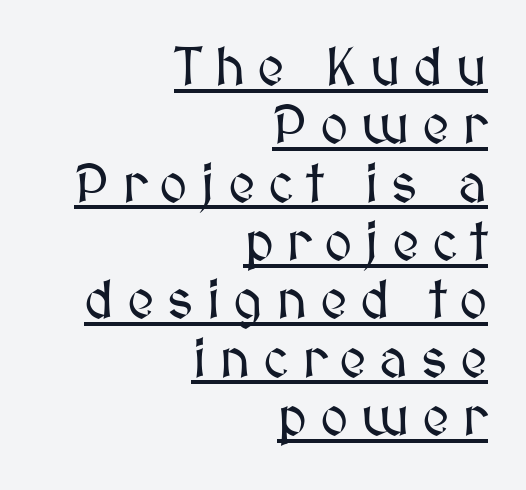
Posture: upright roman. The rendering uses the underline text-decoration. Compared with a flush-left layout, this one pins lines to the opposite, right side. Looks like regular typesetting: each glyph gets only the width it needs.
